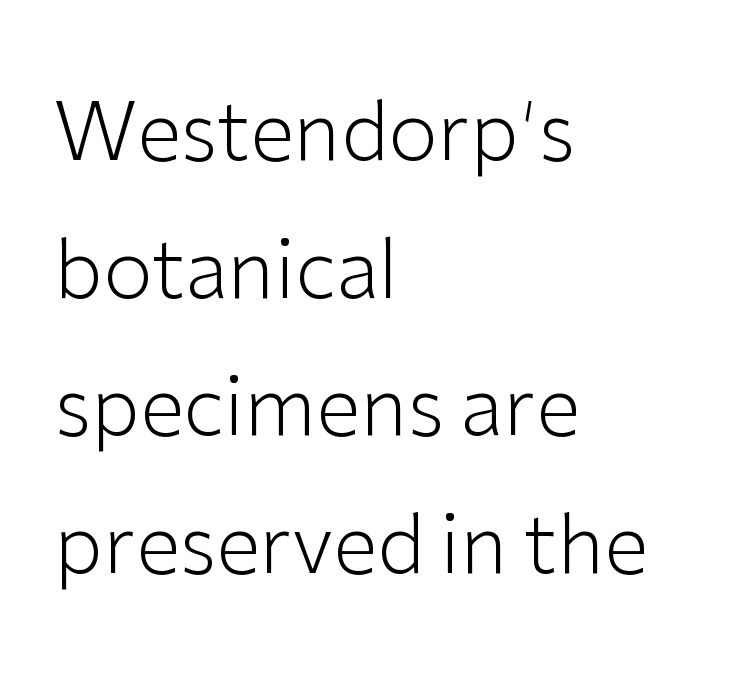
The rendering keeps characters at their native spacing. Serif or sans? Sans — the stroke terminals are bare. Notice how the stems are strictly vertical — no italics here. Is the block centered? No — it sits flush against the left margin. A typesetter would call this proportional, since set widths differ per character. The typesetting does not lean heavy: it is not bold.
